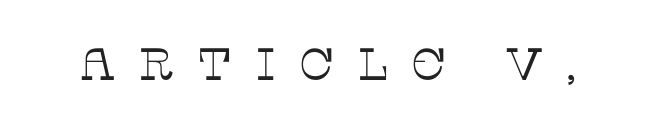
{"serif": "yes", "italic": "no", "bold": "no", "weight": "thin", "width": "normal", "stroke_contrast": "low", "x_height": "large", "monospaced": "no", "underline": "no", "letter_spacing": "wide", "letter_spacing_em": 0.5, "glyph_px": 45}
